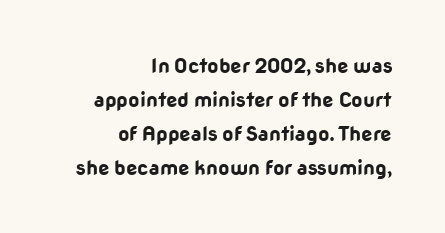
The image shows 20 px bold type, upright; set right-aligned, normal line spacing (1.7x), normal letter spacing, not underlined.
